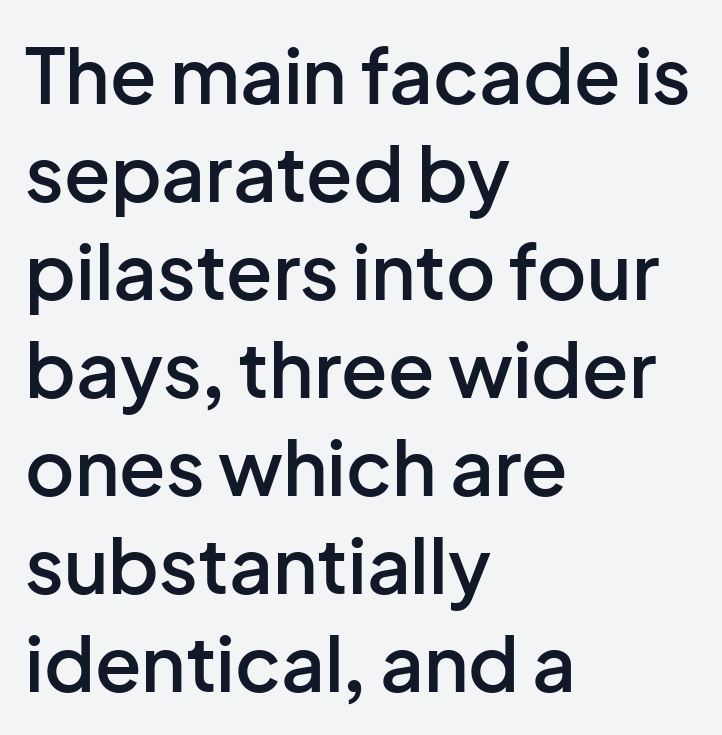
The image shows 76 px semibold sans-serif type, upright; set left-aligned, normal line spacing (1.29x), normal letter spacing, not underlined; low stroke contrast and a medium x-height.
